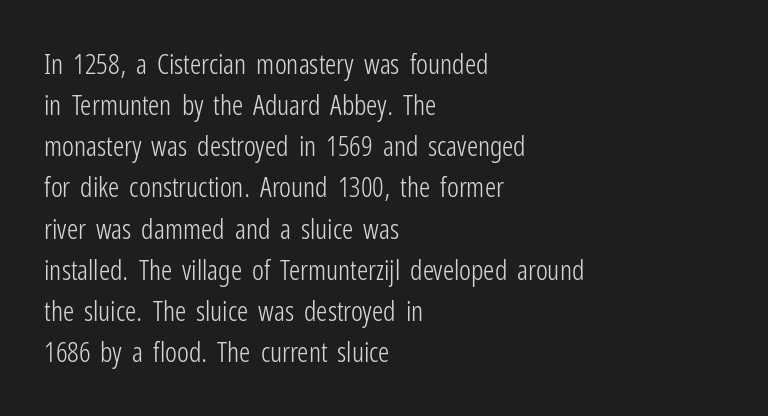
Q: Is the text bold? A: No.
Q: Is the text italic (slanted)? A: No, it is upright.
Q: Is the typeface a serif or a sans-serif typeface? A: Sans-serif.
Q: Is the text underlined? A: No.
Q: How is the paragraph aligned? A: Left-aligned.
Q: Is the spacing between letters normal or unusually wide? A: Normal.
Q: Is the spacing between lines tight, normal or loose? A: Normal.
Q: Width (condensed, normal, or wide)? A: Condensed.
Q: Stroke contrast? A: Low.
Q: x-height? A: Medium.
Q: Monospaced? A: No.
